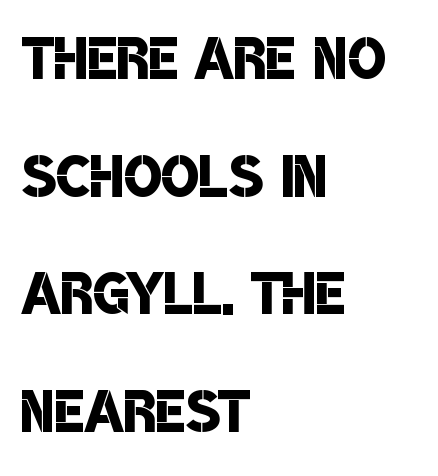
{"serif": "no", "bold": "semi", "weight": "semibold", "width": "condensed", "stroke_contrast": "low", "x_height": "large", "monospaced": "no", "underline": "no", "align": "left", "line_spacing": "normal", "line_spacing_ratio": 1.49, "letter_spacing": "normal", "letter_spacing_em": 0.0, "glyph_px": 79}
